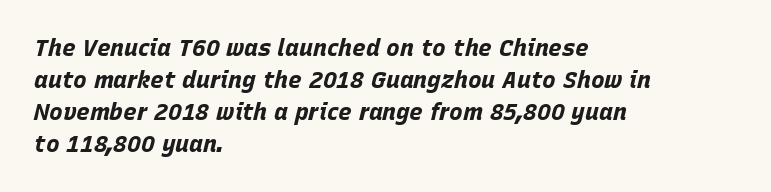
{"italic": "yes", "lean": "right", "slant_degrees": 15, "bold": "yes", "underline": "no", "align": "left", "line_spacing": "normal", "line_spacing_ratio": 1.39, "letter_spacing": "normal", "letter_spacing_em": 0.0, "glyph_px": 23}
